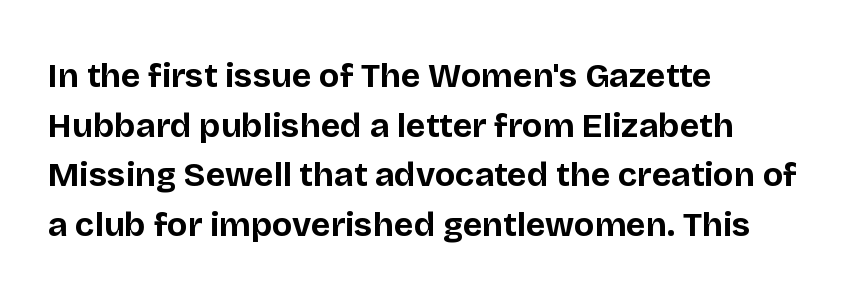
The letters advance in unequal steps, a hallmark of proportional type. These words are printed bold, with thick strokes throughout. Leading matches the norm, producing a regular column. Reading down the block, your eye returns to a fixed left position each line.
